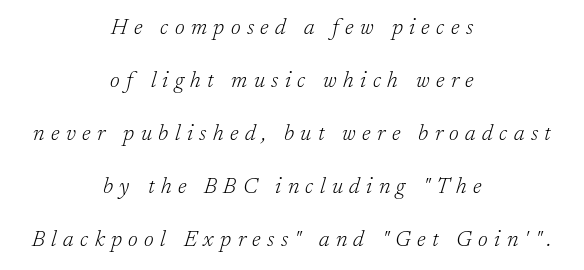
Does extra space separate the letters? Yes, quite a lot of it. Would a proofreader flag this as italicized? Yes. The face looks like a standard text weight, possibly lighter. Line starts and ends both wander, symmetrically. Words float on clear page, feet unadorned.
